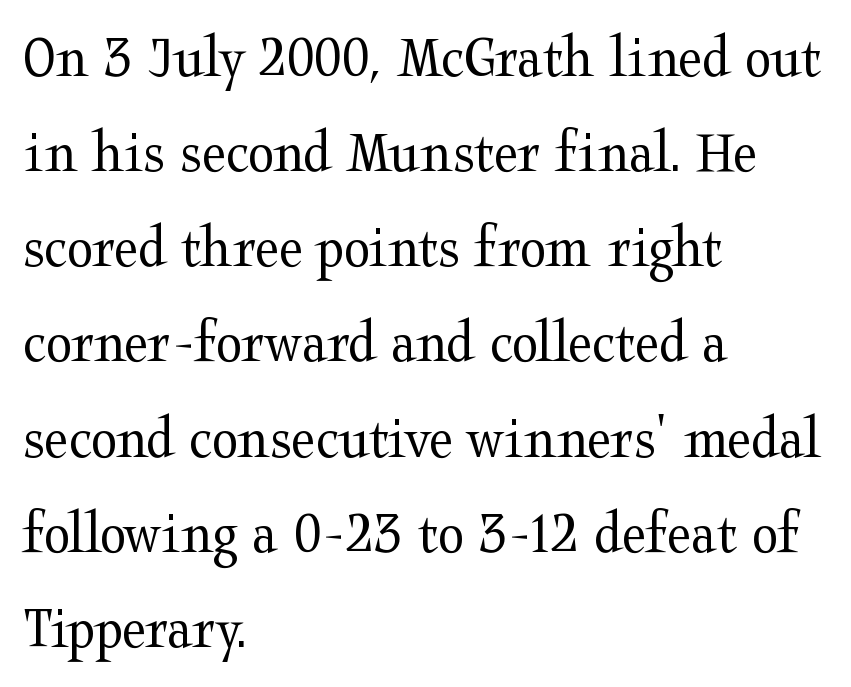
Q: Is the text bold? A: No.
Q: Is the text italic (slanted)? A: No, it is upright.
Q: Is the typeface a serif or a sans-serif typeface? A: Serif.
Q: Is the text underlined? A: No.
Q: How is the paragraph aligned? A: Left-aligned.
Q: Is the spacing between letters normal or unusually wide? A: Normal.
Q: Is the spacing between lines tight, normal or loose? A: Normal.
Q: Width (condensed, normal, or wide)? A: Wide.
Q: Stroke contrast? A: Medium.
Q: x-height? A: Medium.
Q: Monospaced? A: No.
